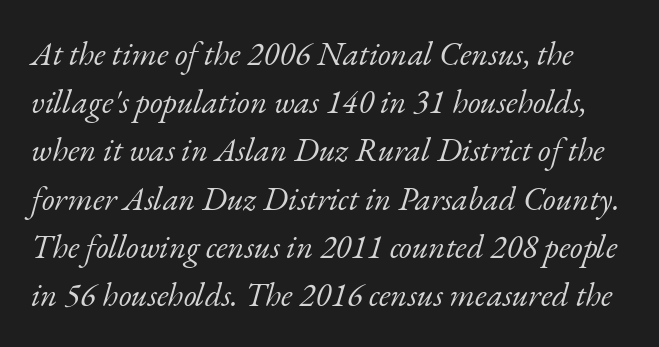
Nobody touched the tracking dial on this one. The leading is moderate, giving the passage an even texture. I'd call this a serif setting — the letters wear small feet. This is oblique type, the kind used for emphasis or titles. The letterforms sit at book weight or below. Nobody drew a line under any word here.
